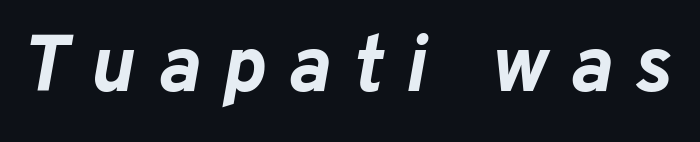
The image shows 80 px bold type, italic (leaning right); set unusually wide letter spacing (+0.28 em), not underlined; low stroke contrast and a medium x-height.
